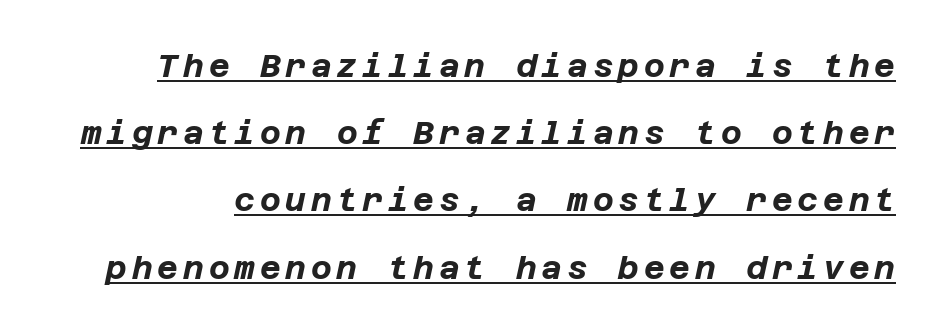
The image shows 32 px bold type, italic (leaning right); set loose line spacing (2.1x), underlined; low stroke contrast and a large x-height.
